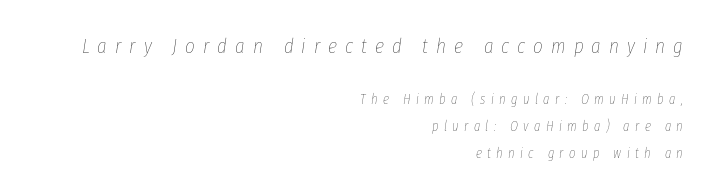
The image shows 21 px text type, italic (leaning right); set right-aligned, loose line spacing (1.92x), unusually wide letter spacing (+0.38 em), not underlined; the first (top) block is 1.5x larger.
